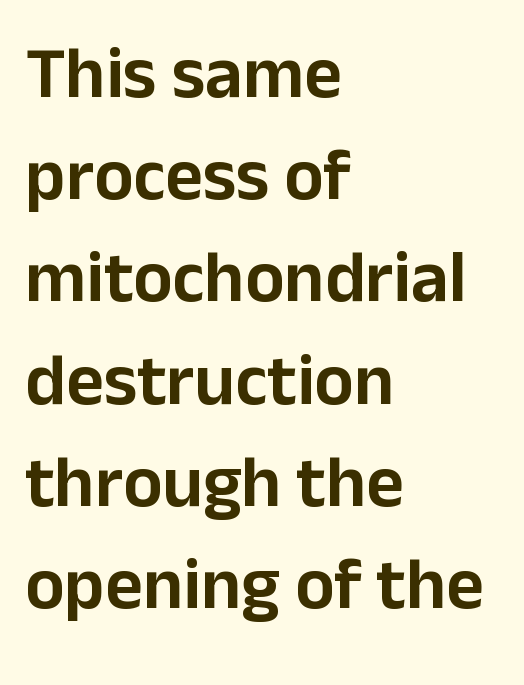
{"serif": "no", "italic": "no", "width": "normal", "stroke_contrast": "low", "x_height": "medium", "monospaced": "no", "underline": "no", "align": "left", "line_spacing": "normal", "line_spacing_ratio": 1.4, "letter_spacing": "normal", "letter_spacing_em": 0.0, "glyph_px": 73}
